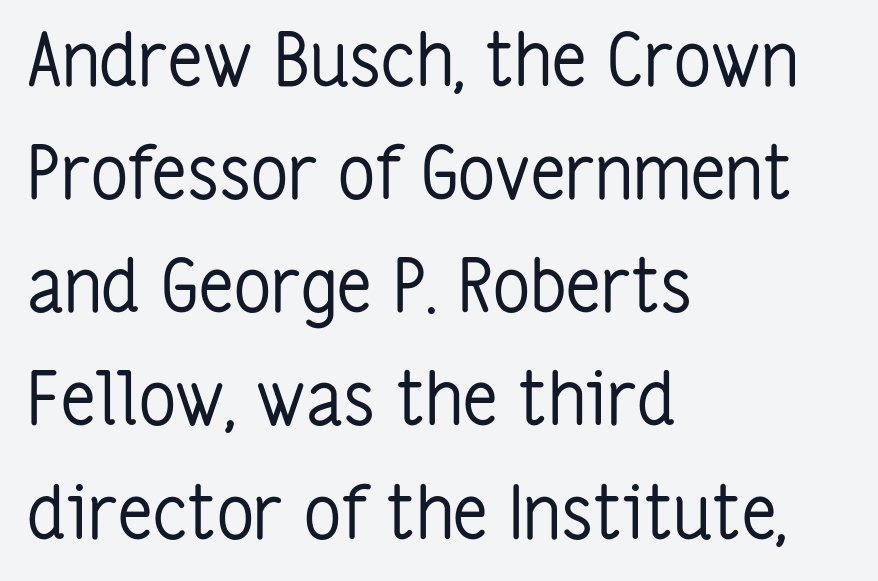
Grotesque or geometric, the face here clearly has no serifs. Nothing unusual about the tracking: characters are spaced as the font intends. The letters stand straight up with perfectly vertical stems. Vertical spacing — default. This sample has the flowing, uneven cadence of proportional lettering.
